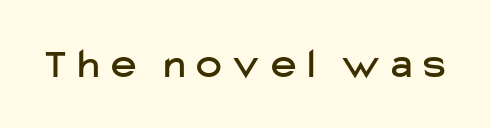
Decoration check: the copy has no underline. The letters advance in unequal steps, a hallmark of proportional type. The face used here is a sans, in the tradition of grotesques and geometrics. The axis of the letterforms is exactly vertical. What stands out about the letter spacing? Its width — letters are far apart.
